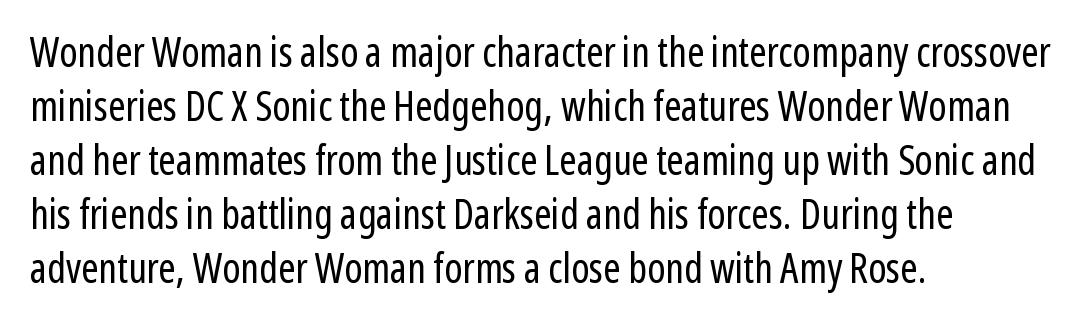
The specimen reads as upright at a glance. Varying glyph widths throughout — classic text-font behaviour. Which margin do the lines hug? The left one — the right edge is uneven. The glyphs are unaccompanied by any horizontal stroke below them. Ink coverage per letter is moderate at most. In terms of letterspacing, this is plain default setting.
